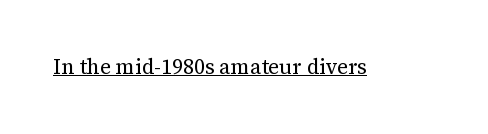
Q: Is the text bold? A: No.
Q: Is the text italic (slanted)? A: No, it is upright.
Q: Is the text underlined? A: Yes.
Q: Is the spacing between letters normal or unusually wide? A: Normal.
